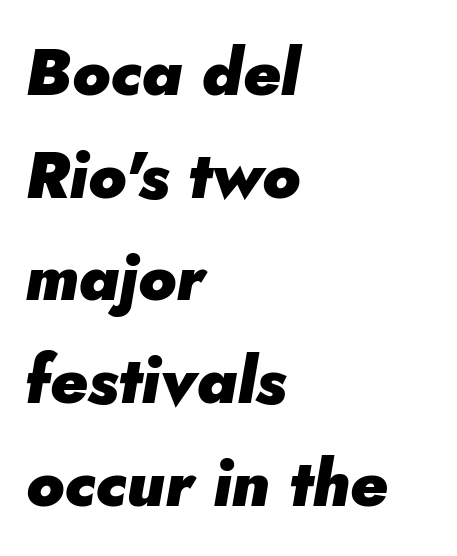
{"italic": "yes", "lean": "right", "slant_degrees": 5, "bold": "yes", "weight": "heavy", "width": "normal", "stroke_contrast": "low", "x_height": "small", "monospaced": "no", "underline": "no", "align": "left", "line_spacing": "normal", "line_spacing_ratio": 1.58, "letter_spacing": "normal", "letter_spacing_em": 0.0, "glyph_px": 65}
